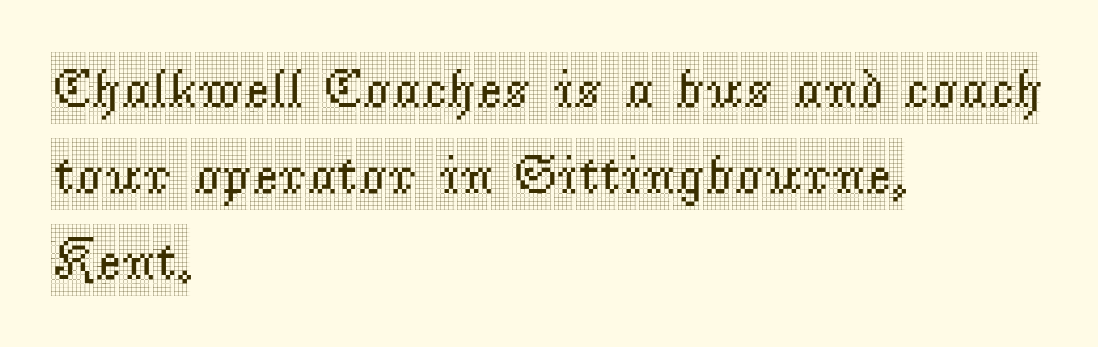
The line texture is even and compact thanks to regular tracking. A typesetter would label this face a serif. The space between consecutive lines is moderate. Horizontal alignment here is leftward, the default for most running prose. Posture: straight, roman, zero tilt.
